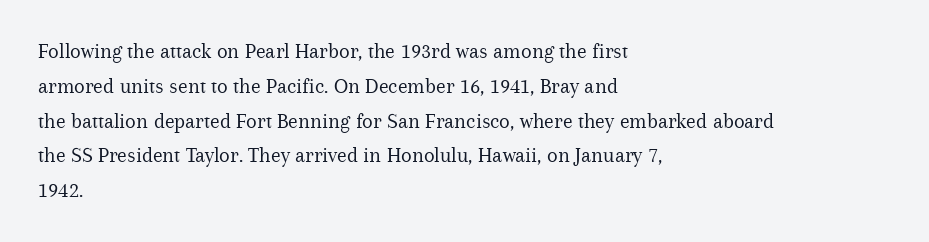
All the whitespace from short lines collects on the right. No extra tracking has been applied to these lines. Characters remain perfectly vertical along every line. The space beneath each line is pristine and unruled. Vertical stems look standard width or narrower in stroke.
